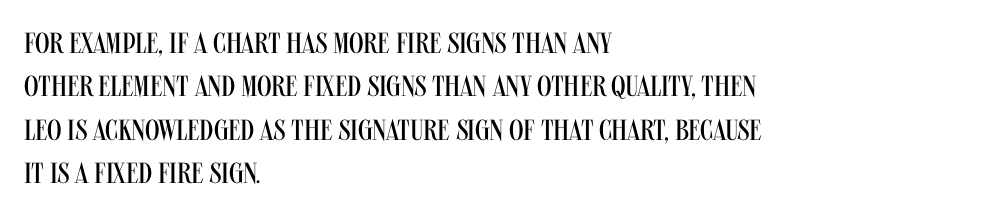
{"serif": "no", "italic": "no", "bold": "no", "weight": "regular", "width": "condensed", "stroke_contrast": "medium", "x_height": "large", "monospaced": "no", "underline": "no", "align": "left", "line_spacing": "normal", "line_spacing_ratio": 1.5, "letter_spacing": "normal", "letter_spacing_em": 0.0, "glyph_px": 29}
